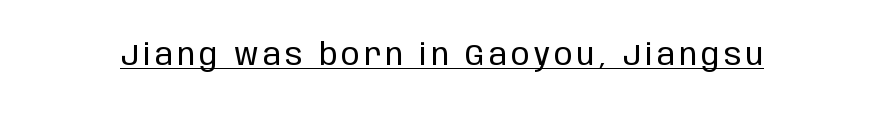
Each stroke keeps to a modest, everyday thickness or less. You can tell it's not italic because the verticals are truly vertical. Check the space under the baseline: a stroke is drawn there. The type family on display is of the sans-serif kind.
